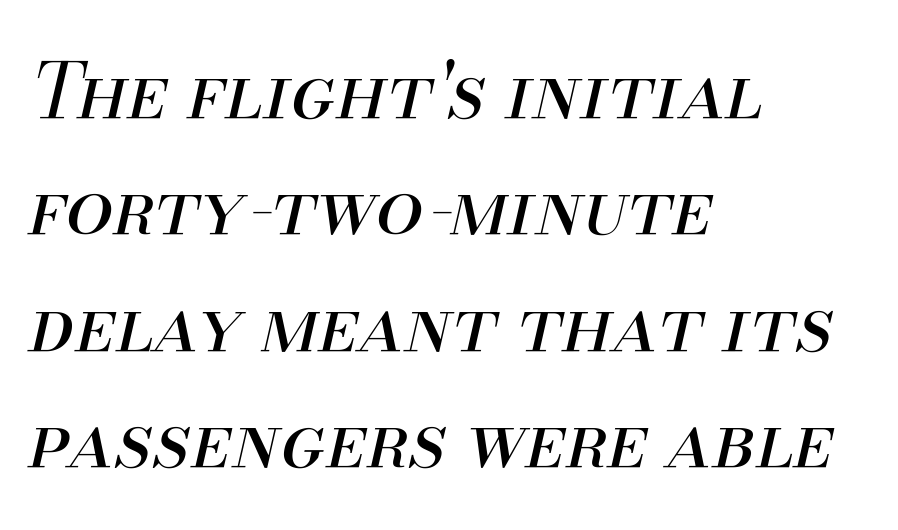
Underlining? Definitely not there. Looking at the ascenders, they clearly lean. Which margin do the lines hug? The left one — the right edge is uneven. Does extra space separate the letters? No, they use regular spacing.
